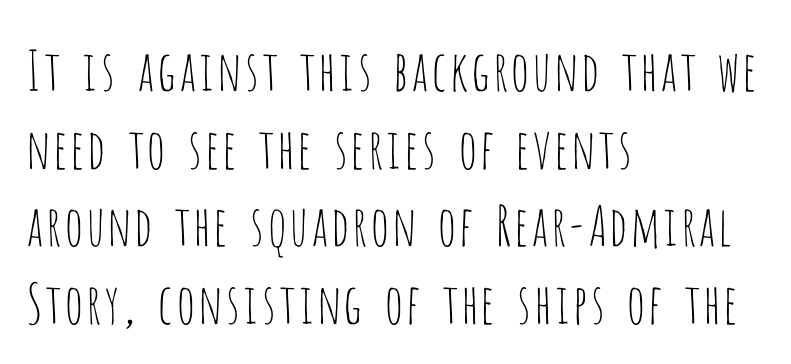
Q: Is the text bold? A: No.
Q: Is the text italic (slanted)? A: No, it is upright.
Q: Is the typeface a serif or a sans-serif typeface? A: Sans-serif.
Q: Is the text underlined? A: No.
Q: How is the paragraph aligned? A: Left-aligned.
Q: Is the spacing between letters normal or unusually wide? A: Normal.
Q: Is the spacing between lines tight, normal or loose? A: Normal.
Q: Width (condensed, normal, or wide)? A: Condensed.
Q: Stroke contrast? A: Low.
Q: x-height? A: Large.
Q: Monospaced? A: No.
